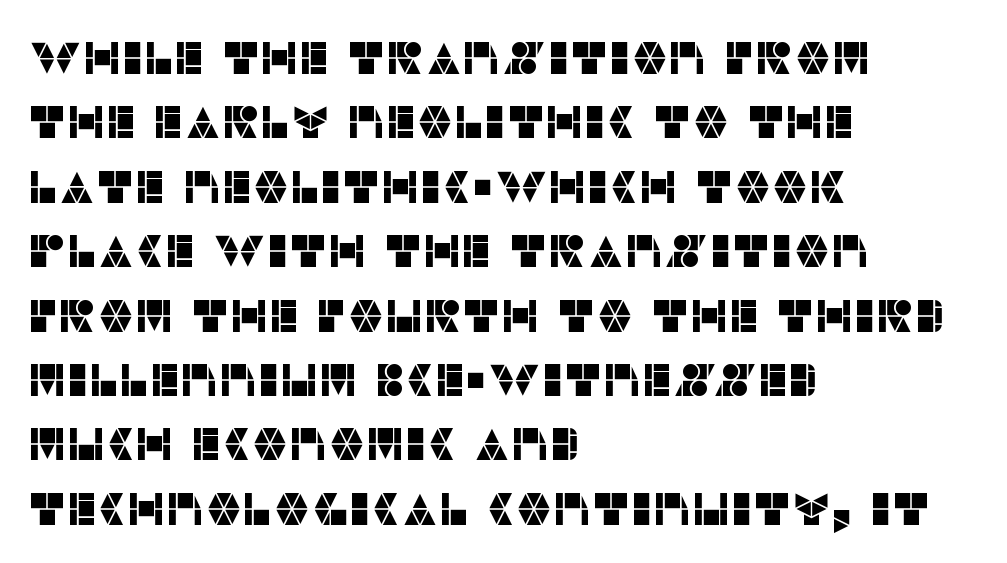
Q: Is the text italic (slanted)? A: No, it is upright.
Q: Is the typeface a serif or a sans-serif typeface? A: Sans-serif.
Q: Is the text underlined? A: No.
Q: How is the paragraph aligned? A: Left-aligned.
Q: Is the spacing between letters normal or unusually wide? A: Normal.
Q: Is the spacing between lines tight, normal or loose? A: Normal.
Q: Width (condensed, normal, or wide)? A: Normal.
Q: Stroke contrast? A: Low.
Q: x-height? A: Large.
Q: Monospaced? A: No.
